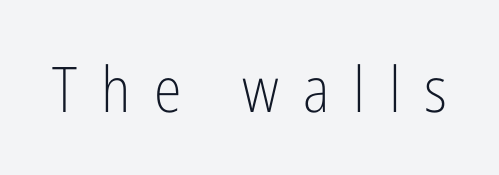
The image shows 63 px light, condensed sans-serif type, upright; set unusually wide letter spacing (+0.38 em), not underlined; low stroke contrast and a medium x-height.
